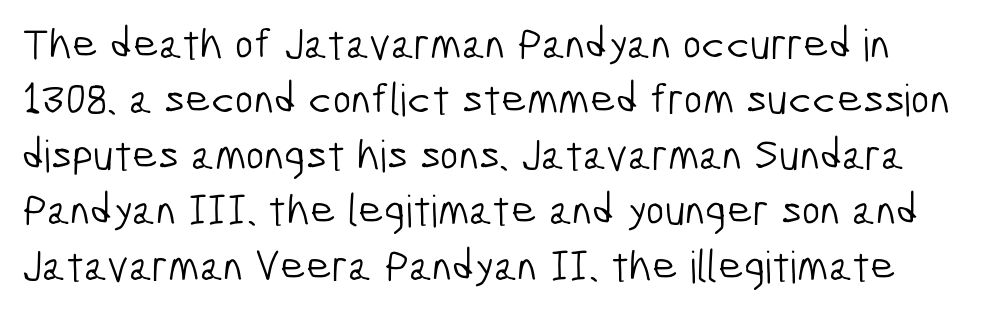
Q: Is the text bold? A: No.
Q: Is the typeface a serif or a sans-serif typeface? A: Sans-serif.
Q: Is the text underlined? A: No.
Q: Is the spacing between letters normal or unusually wide? A: Normal.
Q: Is the spacing between lines tight, normal or loose? A: Normal.
Q: Width (condensed, normal, or wide)? A: Condensed.
Q: Stroke contrast? A: Low.
Q: x-height? A: Medium.
Q: Monospaced? A: No.
